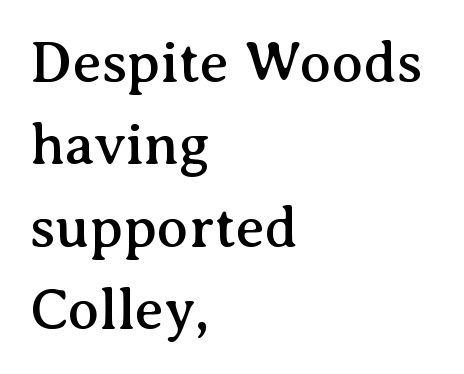
{"serif": "yes", "italic": "no", "width": "normal", "stroke_contrast": "medium", "x_height": "medium", "monospaced": "no", "underline": "no", "align": "left", "line_spacing": "normal", "line_spacing_ratio": 1.42, "letter_spacing": "normal", "letter_spacing_em": 0.0, "glyph_px": 58}
